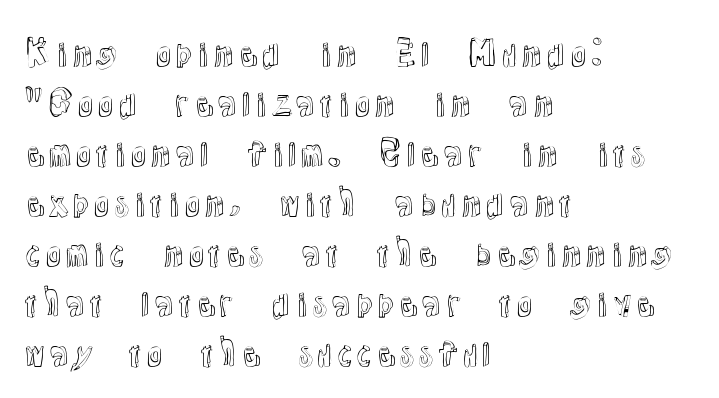
The image shows 34 px text type, upright; set left-aligned, normal line spacing (1.47x), normal letter spacing, not underlined; a medium x-height.
